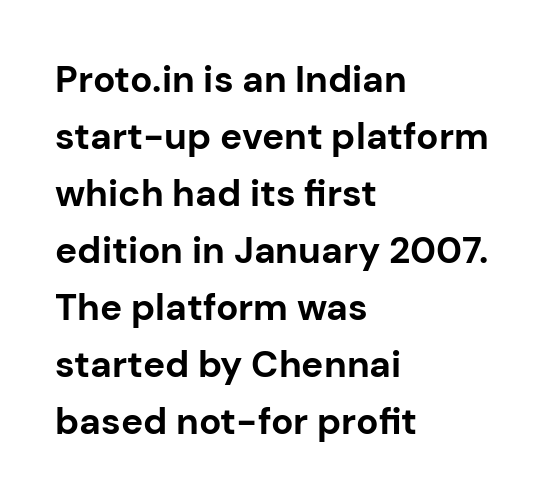
The image shows 37 px bold sans-serif type, upright; set left-aligned, normal line spacing (1.54x), normal letter spacing, not underlined; low stroke contrast and a medium x-height.
